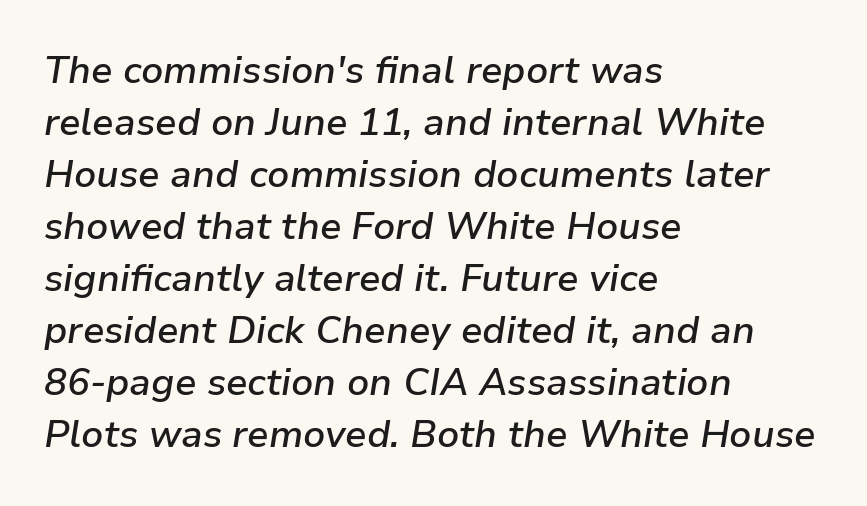
Q: Is the text bold? A: Semi-bold.
Q: Is the text italic (slanted)? A: Yes, it leans right by about 9 degrees.
Q: Is the text underlined? A: No.
Q: How is the paragraph aligned? A: Left-aligned.
Q: Is the spacing between letters normal or unusually wide? A: Normal.
Q: Is the spacing between lines tight, normal or loose? A: Normal.
Q: Width (condensed, normal, or wide)? A: Normal.
Q: Stroke contrast? A: Low.
Q: x-height? A: Medium.
Q: Monospaced? A: No.
